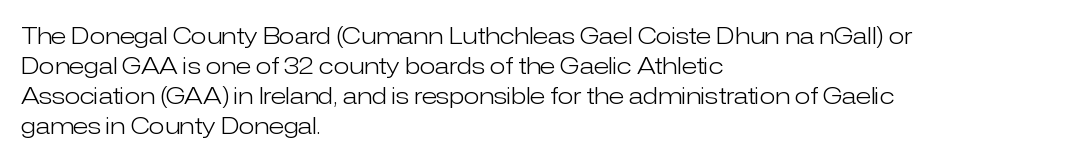
{"italic": "no", "bold": "no", "underline": "no", "align": "left", "line_spacing": "normal", "line_spacing_ratio": 1.31, "letter_spacing": "normal", "letter_spacing_em": 0.0, "glyph_px": 23}
